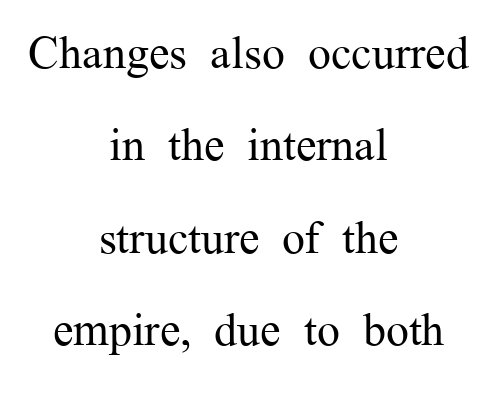
Q: Is the text bold? A: No.
Q: Is the text italic (slanted)? A: No, it is upright.
Q: Is the typeface a serif or a sans-serif typeface? A: Serif.
Q: Is the text underlined? A: No.
Q: How is the paragraph aligned? A: Centered.
Q: Is the spacing between letters normal or unusually wide? A: Normal.
Q: Is the spacing between lines tight, normal or loose? A: Loose.
Q: Width (condensed, normal, or wide)? A: Normal.
Q: Stroke contrast? A: Medium.
Q: x-height? A: Medium.
Q: Monospaced? A: No.
